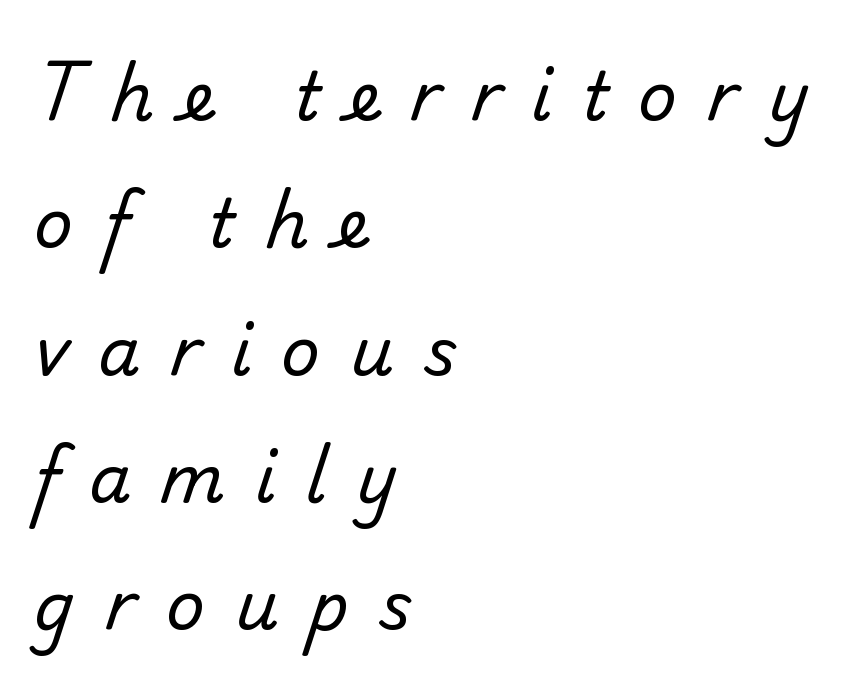
Q: Is the text bold? A: No.
Q: Is the typeface a serif or a sans-serif typeface? A: Sans-serif.
Q: Is the text underlined? A: No.
Q: How is the paragraph aligned? A: Left-aligned.
Q: Is the spacing between letters normal or unusually wide? A: Unusually wide.
Q: Is the spacing between lines tight, normal or loose? A: Loose.
Q: Width (condensed, normal, or wide)? A: Normal.
Q: Stroke contrast? A: Low.
Q: x-height? A: Small.
Q: Monospaced? A: No.
